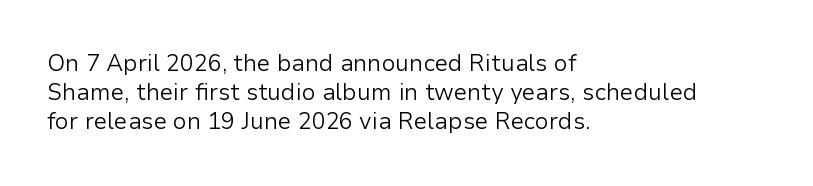
The image shows 23 px text type, upright; set left-aligned, normal line spacing (1.27x), normal letter spacing, not underlined.
